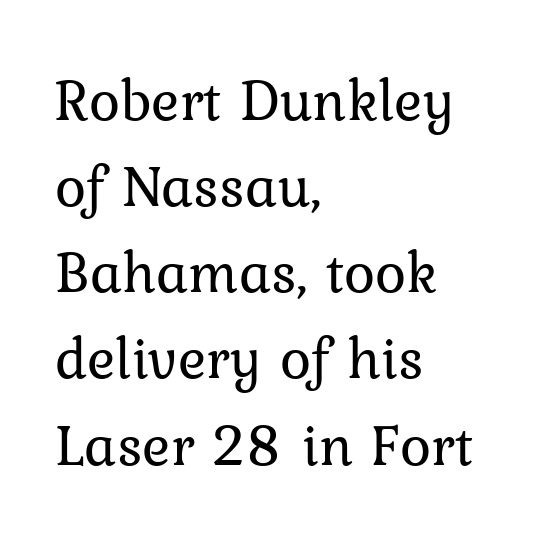
The image shows 59 px regular-weight serif type, upright; set left-aligned, normal line spacing (1.46x), normal letter spacing, not underlined; low stroke contrast and a medium x-height.
